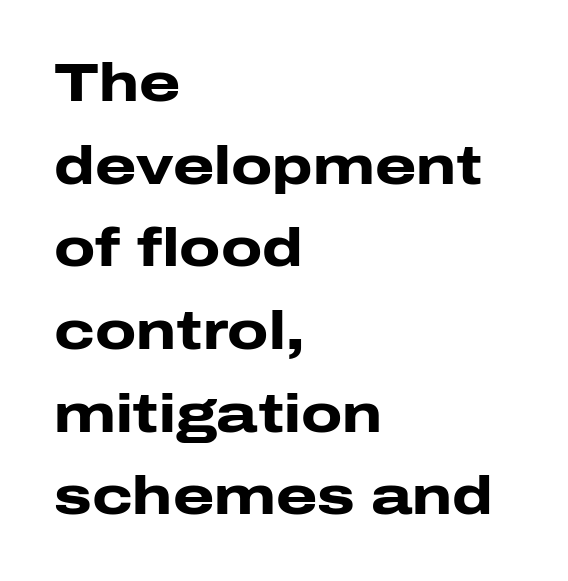
{"serif": "no", "italic": "no", "bold": "yes", "weight": "heavy", "width": "wide", "stroke_contrast": "low", "x_height": "medium", "monospaced": "no", "underline": "no", "align": "left", "line_spacing": "normal", "line_spacing_ratio": 1.56, "letter_spacing": "normal", "letter_spacing_em": 0.0, "glyph_px": 53}
